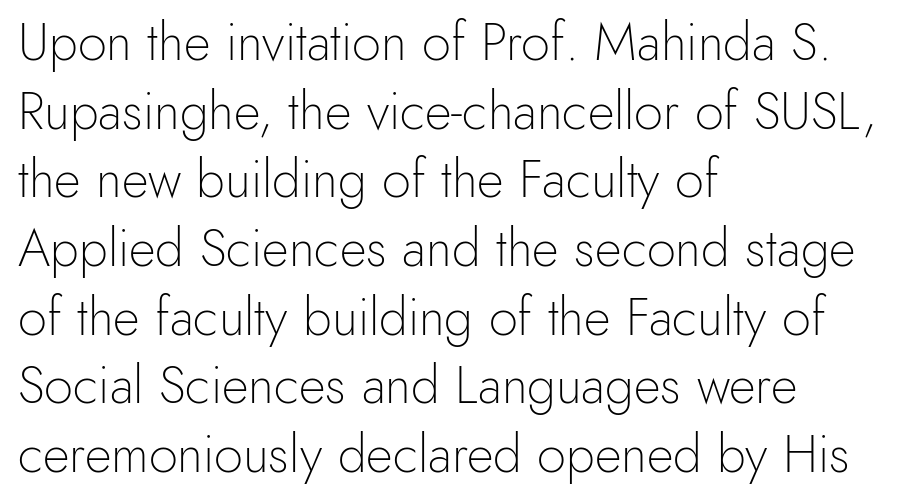
Nope, no serifs anywhere on these letters. Leading matches the norm, producing a regular column. The strokes are not fattened; the text isn't bold. Descenders hang freely into open space. The horizontal fit of the characters is conventional and even. In CSS terms this would be text-align: left.
